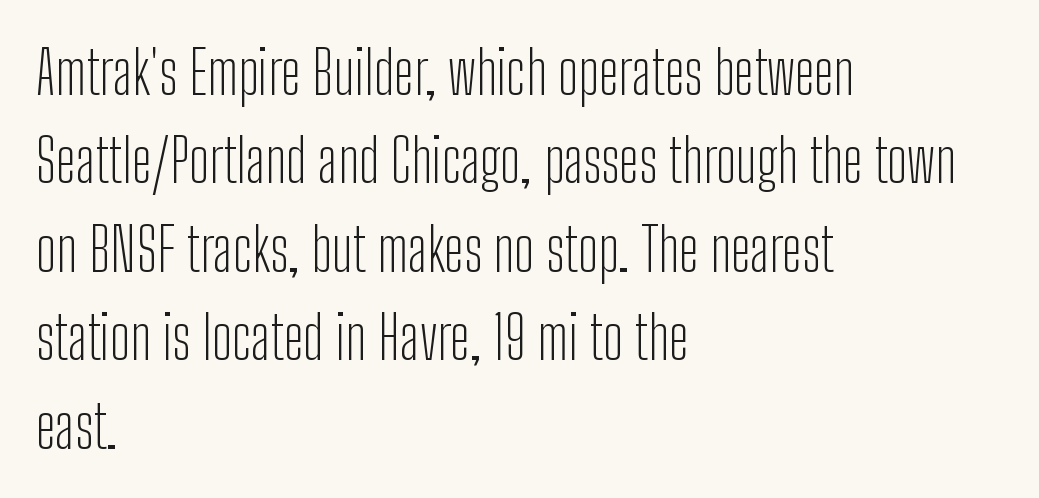
{"serif": "no", "italic": "no", "bold": "no", "weight": "light", "width": "condensed", "stroke_contrast": "low", "x_height": "medium", "monospaced": "no", "underline": "no", "align": "left", "line_spacing": "normal", "line_spacing_ratio": 1.5, "letter_spacing": "normal", "letter_spacing_em": 0.0, "glyph_px": 59}
